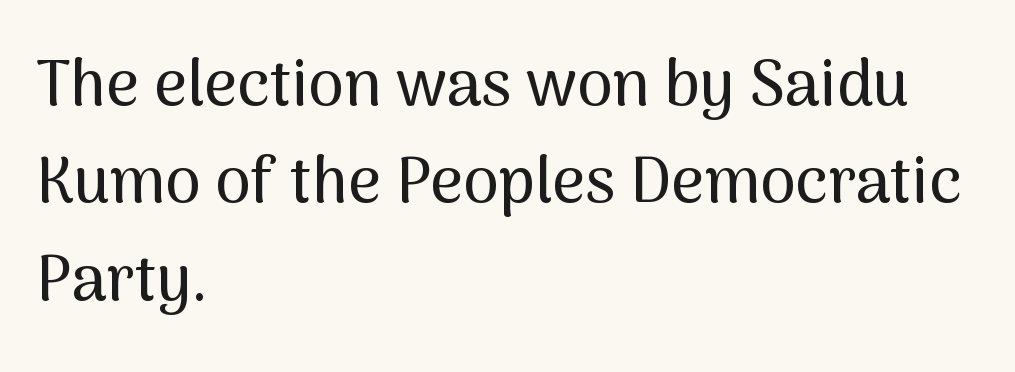
Default kerning and tracking; the words read as compact shapes. The font's upright variant was chosen for this text. In CSS terms this would be text-align: left. This rendering employs a face without finishing strokes, i.e., a sans-serif.
